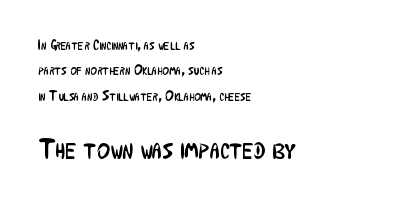
Italic? Not at all — the glyphs are vertical. Each line starts at the same left margin while the right side varies. Stroke terminals: plain, sans-serif. Type without underlining. Look at the tracking — it's just the regular setting, nothing added.
